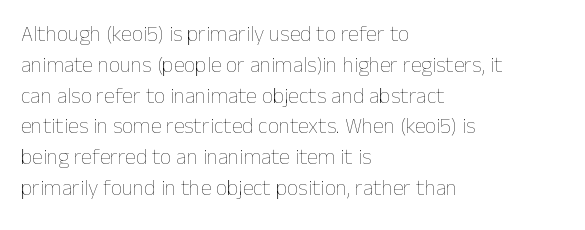
{"italic": "no", "bold": "no", "underline": "no", "align": "left", "line_spacing": "normal", "line_spacing_ratio": 1.4, "letter_spacing": "normal", "letter_spacing_em": 0.0, "glyph_px": 22}
